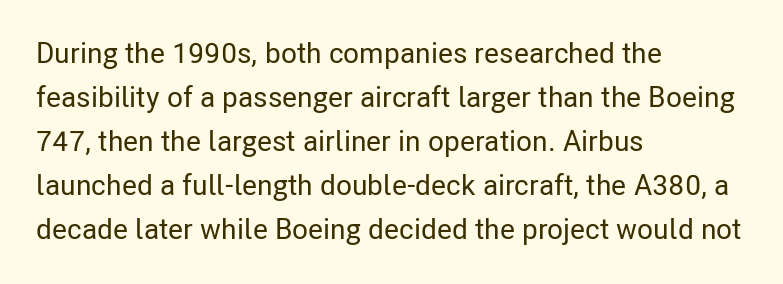
The image shows 29 px condensed sans-serif type, upright; set left-aligned, normal line spacing (1.52x), normal letter spacing, not underlined; low stroke contrast and a medium x-height.
